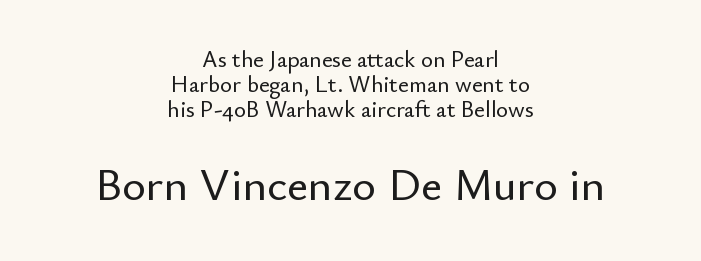
Inter-character spacing is left at the font's built-in metrics. Spacing verdict: proportional, widths tailored to each character. Reading top to bottom, the characters get bigger at the block break. Any mark beneath the type? The region is blank. Notice how descenders almost collide with the ascenders below — that's tight leading. These lines are centered, leaving both edges ragged.
